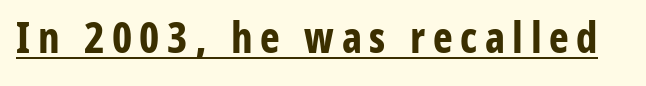
Q: Is the text bold? A: Yes.
Q: Is the text italic (slanted)? A: No, it is upright.
Q: Is the typeface a serif or a sans-serif typeface? A: Sans-serif.
Q: Is the text underlined? A: Yes.
Q: Width (condensed, normal, or wide)? A: Condensed.
Q: Stroke contrast? A: Low.
Q: x-height? A: Medium.
Q: Monospaced? A: No.
